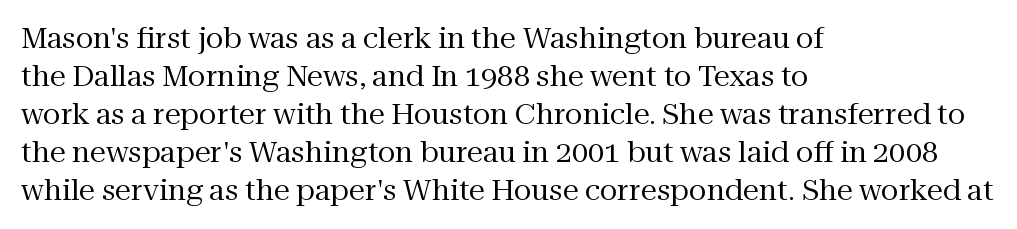
The image shows 29 px regular-weight serif type, upright; set left-aligned, normal line spacing (1.31x), normal letter spacing, not underlined; medium stroke contrast and a medium x-height.
